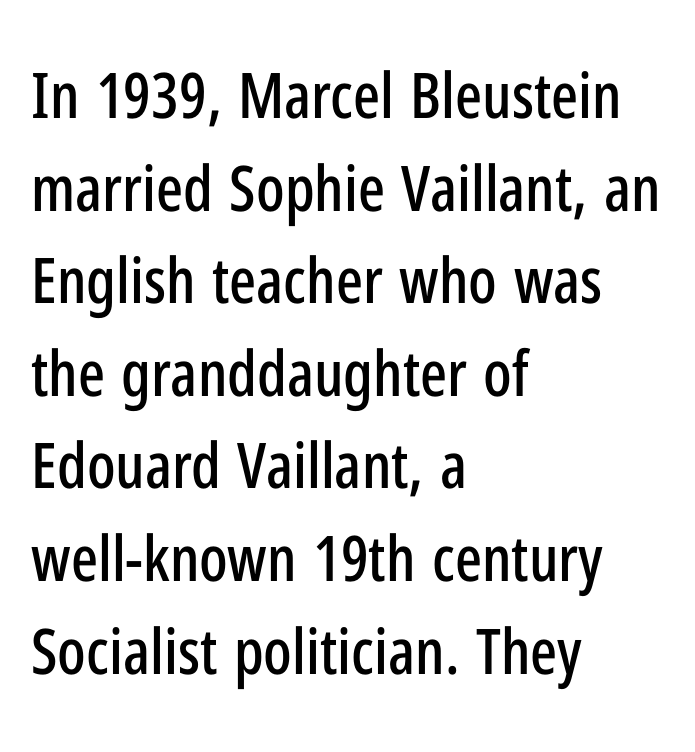
The string is rendered with underlining switched off. Is the block centered? No — it sits flush against the left margin. This sample uses plain, unmodified letter spacing. This sample has the flowing, uneven cadence of proportional lettering.
